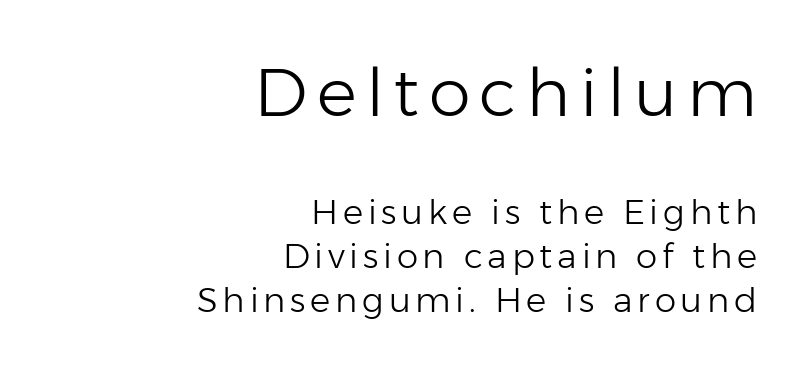
The earlier block is typeset at a bigger size than the later block. The face used here is proportionally spaced, like ordinary book or web type. Quick note: underline off. The rows are spaced the way most documents space them. This sample uses a sans-serif face.
